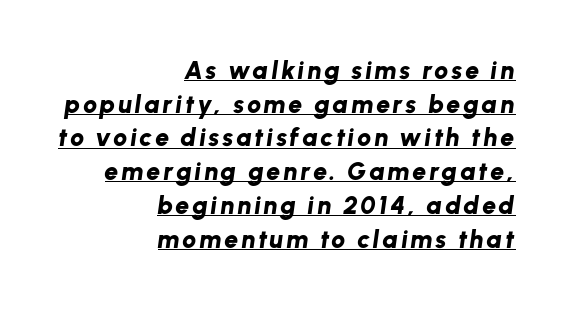
Tall strokes in this sample are angled rather than plumb. Quick note: underline on. The text block is weighted toward the right margin, trailing off unevenly leftward. Leading: standard.
